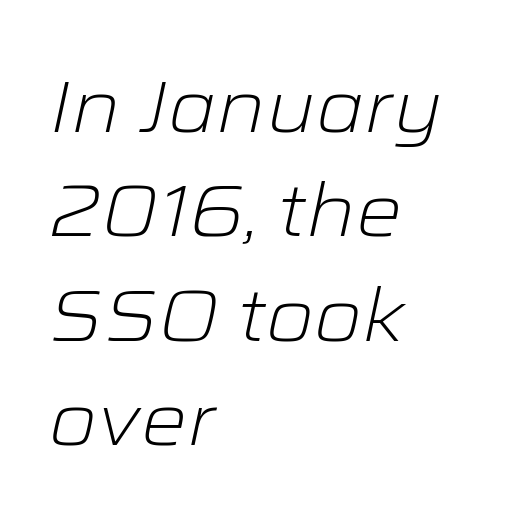
{"italic": "yes", "lean": "right", "slant_degrees": 12, "bold": "no", "weight": "light", "width": "wide", "stroke_contrast": "low", "x_height": "medium", "monospaced": "no", "underline": "no", "align": "left", "line_spacing": "normal", "line_spacing_ratio": 1.43, "letter_spacing": "normal", "letter_spacing_em": 0.0, "glyph_px": 73}
